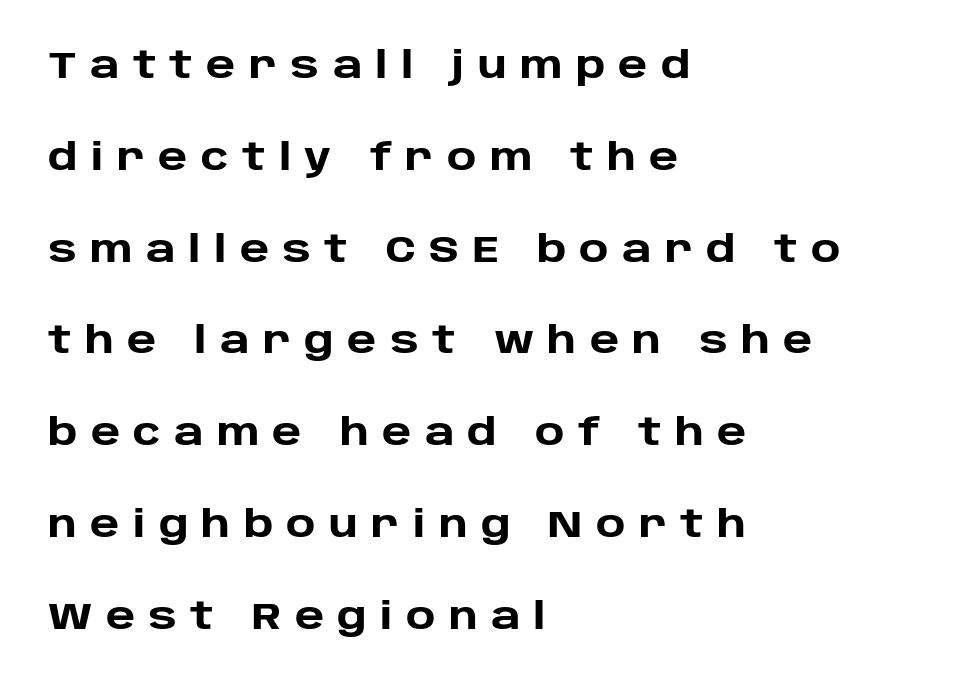
The image shows 37 px heavy sans-serif type, upright; set left-aligned, loose line spacing (2.48x), unusually wide letter spacing (+0.36 em), not underlined; low stroke contrast and a large x-height.
